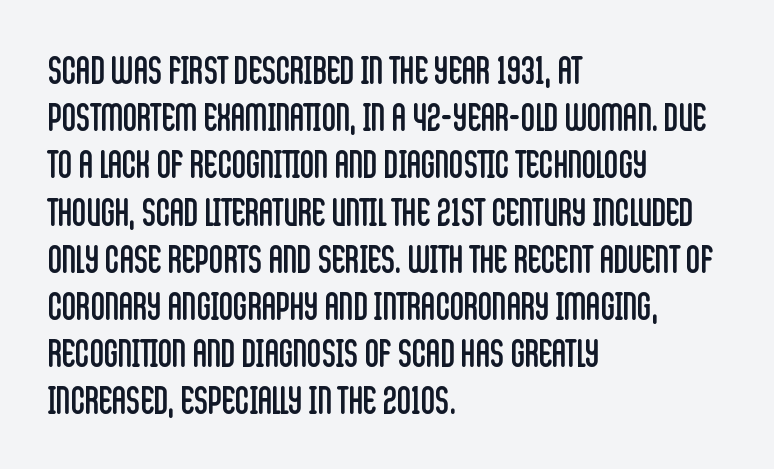
{"serif": "no", "italic": "no", "bold": "no", "weight": "regular", "width": "condensed", "stroke_contrast": "low", "x_height": "large", "monospaced": "no", "underline": "no", "align": "left", "line_spacing_ratio": 1.21, "letter_spacing": "normal", "letter_spacing_em": 0.0, "glyph_px": 39}
